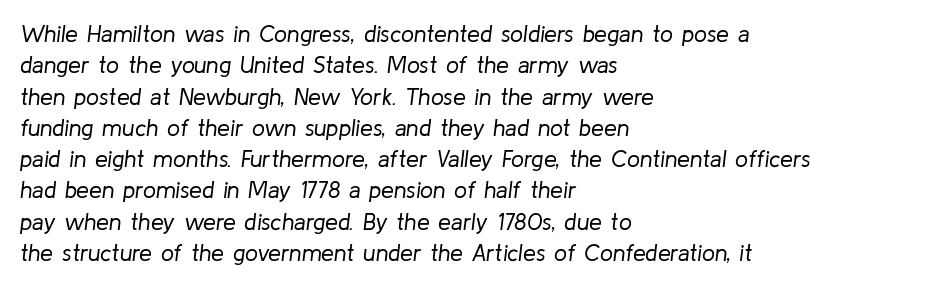
Characters follow at the spacing the type designer built in. A normal amount of white space separates one row of letters from the next. Observe the lean: these are italic letterforms. This rendering uses left alignment, leaving the right contour irregular. Words float on clear page, feet unadorned.
